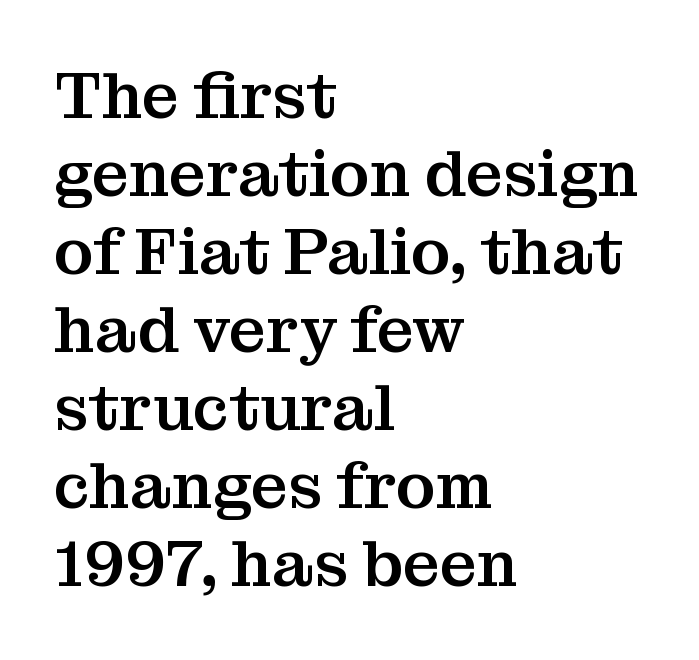
Q: Is the text italic (slanted)? A: No, it is upright.
Q: Is the typeface a serif or a sans-serif typeface? A: Serif.
Q: Is the text underlined? A: No.
Q: How is the paragraph aligned? A: Left-aligned.
Q: Is the spacing between letters normal or unusually wide? A: Normal.
Q: Width (condensed, normal, or wide)? A: Normal.
Q: Stroke contrast? A: Medium.
Q: x-height? A: Medium.
Q: Monospaced? A: No.
